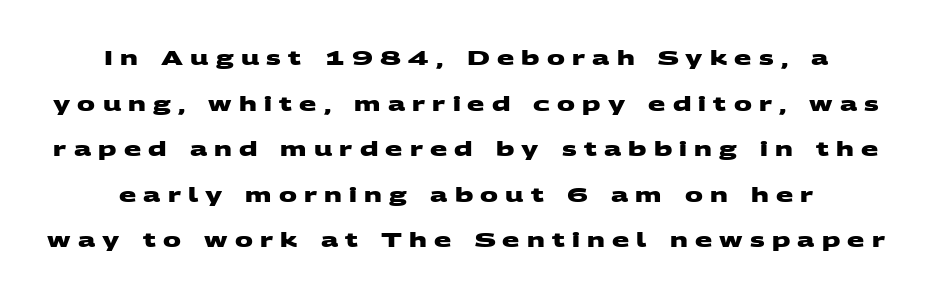
The image shows 20 px bold type; set loose line spacing (2.28x), unusually wide letter spacing (+0.36 em), not underlined.
